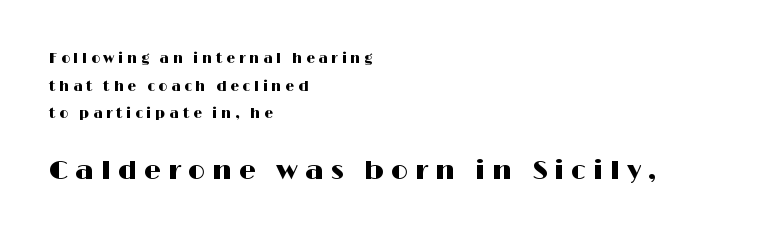
Leading: increased. The face used here is rendered with a markedly widened letterfit. The type sits square on the baseline with zero lean. Compare the two chunks: the lower has the greater cap height. Each row of text sits above clean, open space. Alignment: flush left.
